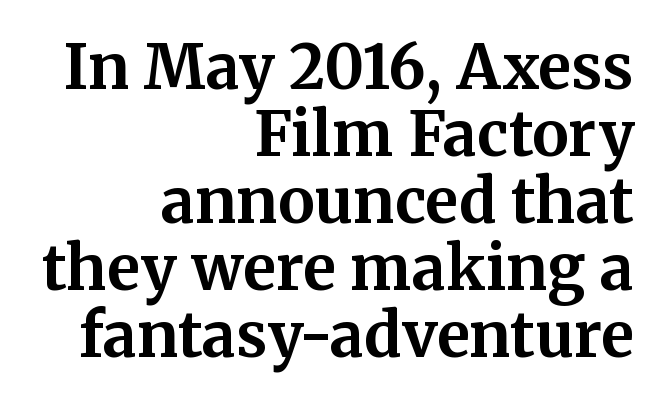
Q: Is the text bold? A: Yes.
Q: Is the text italic (slanted)? A: No, it is upright.
Q: Is the typeface a serif or a sans-serif typeface? A: Serif.
Q: Is the text underlined? A: No.
Q: How is the paragraph aligned? A: Right-aligned.
Q: Is the spacing between letters normal or unusually wide? A: Normal.
Q: Is the spacing between lines tight, normal or loose? A: Tight.
Q: Width (condensed, normal, or wide)? A: Normal.
Q: Stroke contrast? A: Medium.
Q: x-height? A: Medium.
Q: Monospaced? A: No.
